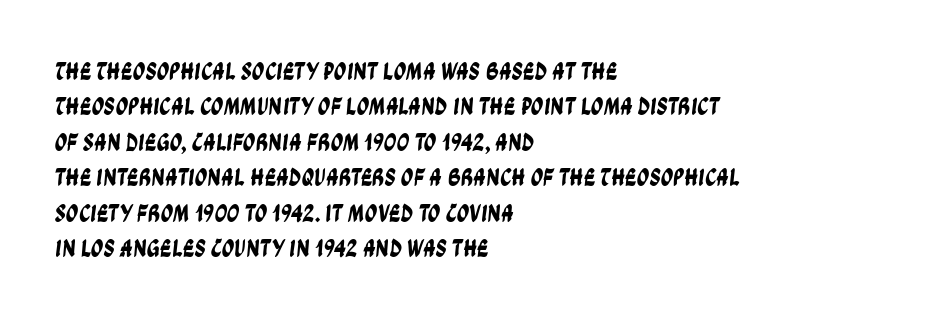
The image shows 25 px text type; set left-aligned, normal line spacing (1.42x), normal letter spacing, not underlined.
